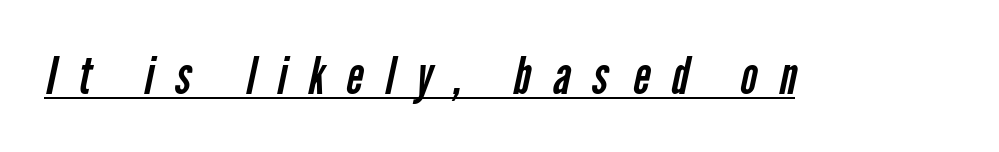
A rule runs beneath these lines of type. These lines are rendered in a variable-pitch font. Weight class: somewhere from thin through regular. Examine the stroke ends and you'll find no serifs. Between one letter and the next there's a generous, obvious gap.
